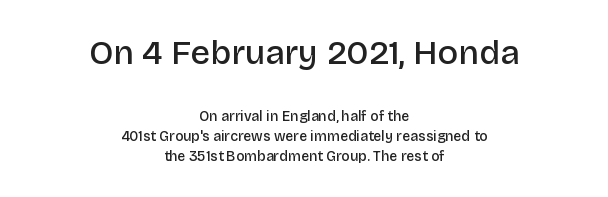
The image shows 34 px semibold sans-serif type, upright; set centered, normal line spacing (1.41x), normal letter spacing, not underlined; the first (top) block is 2.43x larger; low stroke contrast and a large x-height.
